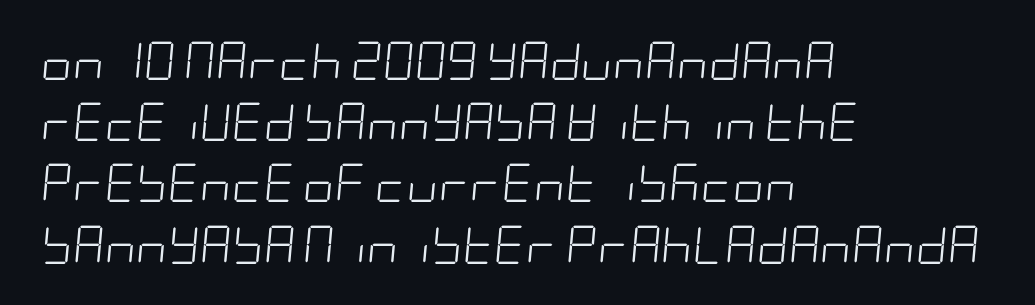
Q: Is the text bold? A: No.
Q: Is the text italic (slanted)? A: Yes, it leans right by about 5 degrees.
Q: Is the text underlined? A: No.
Q: How is the paragraph aligned? A: Left-aligned.
Q: Is the spacing between letters normal or unusually wide? A: Normal.
Q: Is the spacing between lines tight, normal or loose? A: Normal.
Q: Width (condensed, normal, or wide)? A: Condensed.
Q: Stroke contrast? A: Low.
Q: x-height? A: Large.
